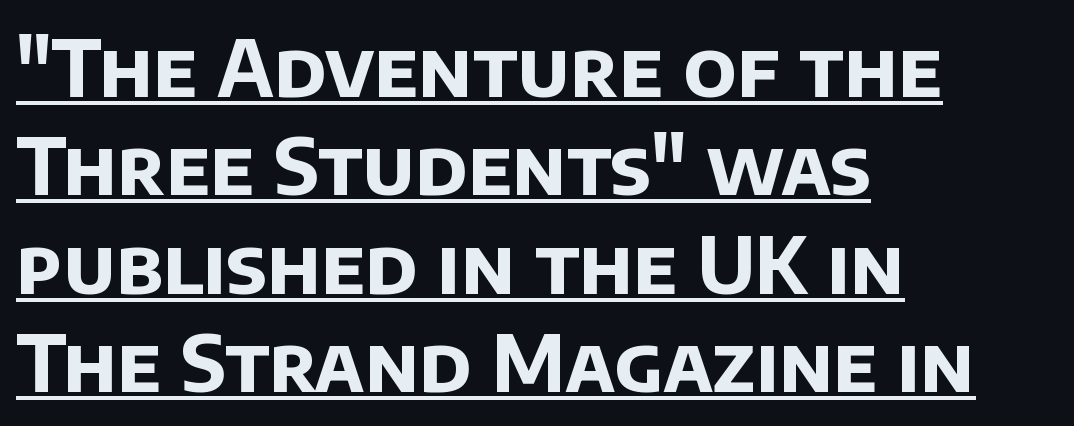
The rag falls on the right side of this text block. The block of text has a typical density, with ordinary space between rows. The gaps between neighbouring characters are ordinary and unremarkable. Underline: present.
